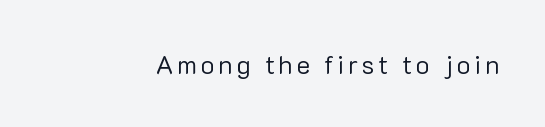
On a weight scale, this lands at 450 or below. The gap between lines stays unmarked. Notice how the stems are strictly vertical — no italics here.
